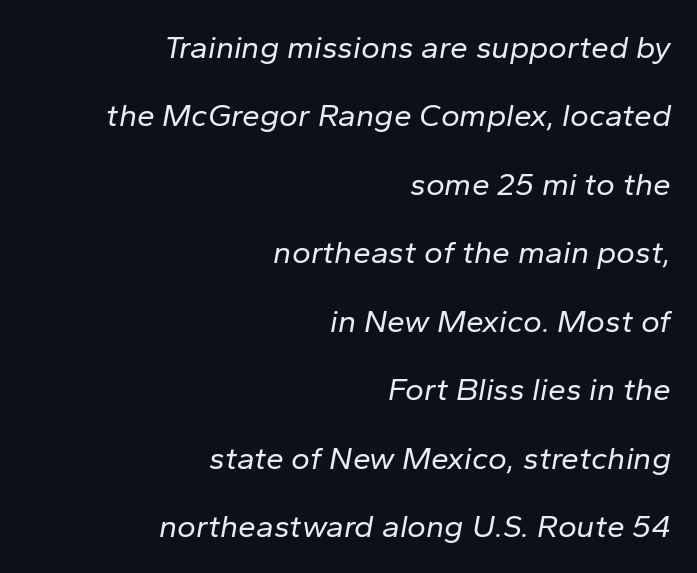
Ink coverage per letter is moderate at most. The face used here is rendered with its standard letterfit. The axis of the letterforms is tilted away from vertical. Here the designer chose a conventional face with non-uniform glyph widths.
